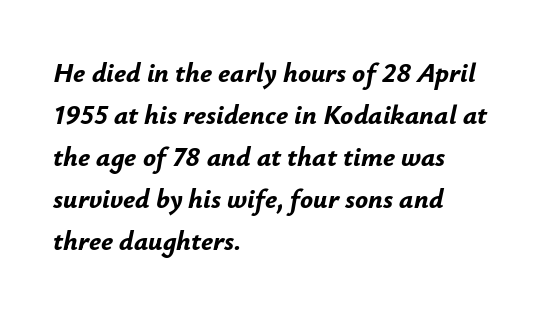
These lines keep a tight, regular rhythm from letter to letter. The line-height multiplier appears to be the usual default. The passage shown is not underscored anywhere. Leftover space on each line is placed entirely after the last word. Compared with an ordinary text face, these strokes are far heavier — a full bold. An italicized treatment has been applied to the whole sample.
